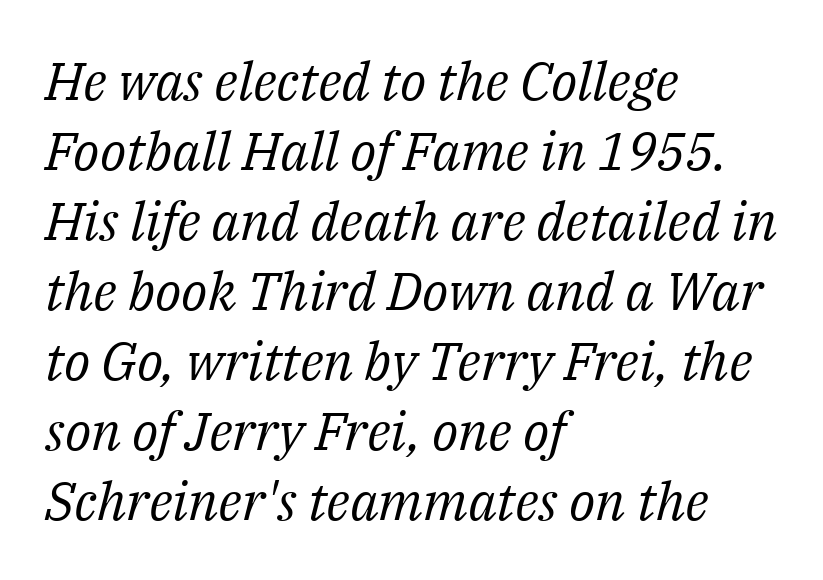
{"serif": "yes", "italic": "yes", "lean": "right", "slant_degrees": 14, "bold": "no", "weight": "regular", "width": "normal", "stroke_contrast": "medium", "x_height": "medium", "monospaced": "no", "underline": "no", "align": "left", "line_spacing": "normal", "line_spacing_ratio": 1.32, "letter_spacing": "normal", "letter_spacing_em": 0.0, "glyph_px": 53}
